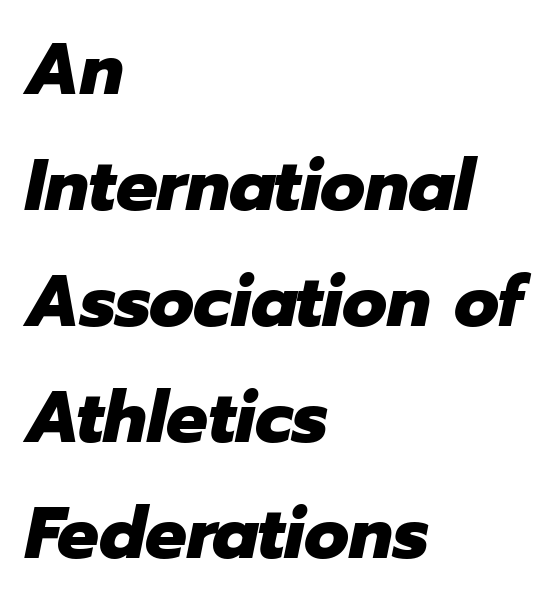
{"italic": "yes", "lean": "right", "slant_degrees": 12, "bold": "yes", "weight": "heavy", "width": "normal", "stroke_contrast": "low", "x_height": "medium", "monospaced": "no", "underline": "no", "align": "left", "line_spacing": "normal", "line_spacing_ratio": 1.59, "letter_spacing": "normal", "letter_spacing_em": 0.0, "glyph_px": 73}
